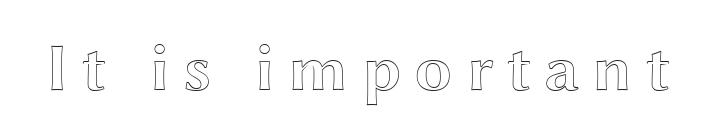
The lettering holds an erect, upright posture throughout. Character widths vary here, with narrow letters taking less room than wide ones. Descender tails drop into unmarked territory.
